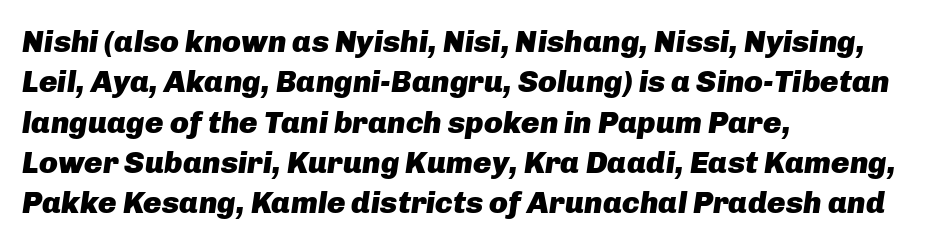
The letterforms sit shoulder to shoulder at normal distance. Character widths vary here, with narrow letters taking less room than wide ones. It's the slanting kind of type. Its strokes are broad and dark, the hallmark of bold type.
